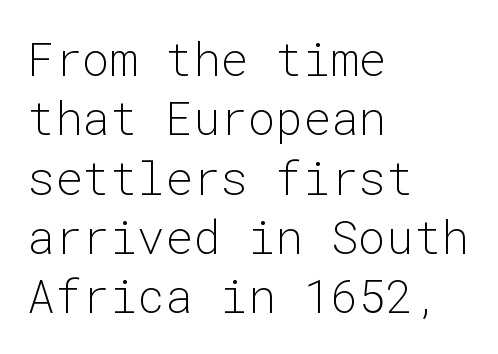
A student would call this left alignment; a typographer would say flush left, rag right. In terms of posture, this sample is upright. A normal amount of white space separates one row of letters from the next. The passage shown is typeset with a sans-serif family. The area under the type is left untouched.
